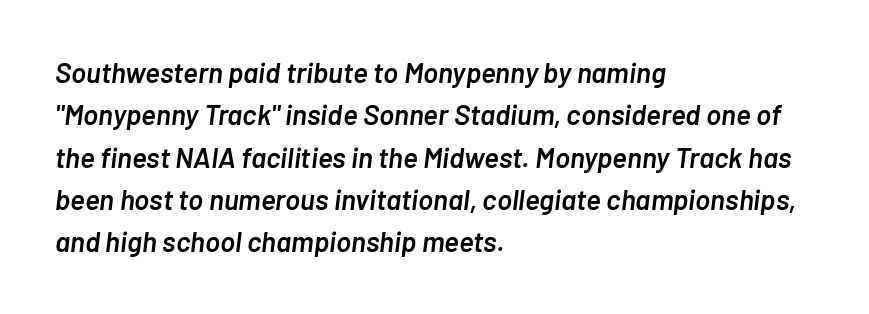
The image shows 28 px semibold type, italic (leaning right); set left-aligned, normal line spacing (1.51x), normal letter spacing, not underlined; low stroke contrast and a medium x-height.
